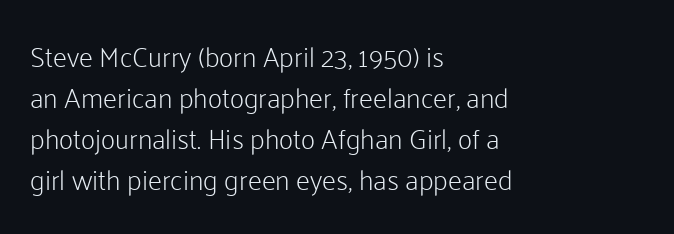
Q: Is the text bold? A: No.
Q: Is the text italic (slanted)? A: No, it is upright.
Q: Is the typeface a serif or a sans-serif typeface? A: Sans-serif.
Q: Is the text underlined? A: No.
Q: How is the paragraph aligned? A: Left-aligned.
Q: Is the spacing between letters normal or unusually wide? A: Normal.
Q: Is the spacing between lines tight, normal or loose? A: Normal.
Q: Width (condensed, normal, or wide)? A: Normal.
Q: Stroke contrast? A: Low.
Q: x-height? A: Medium.
Q: Monospaced? A: No.
